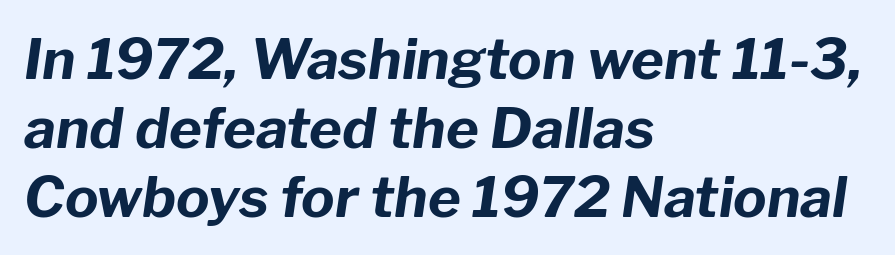
Q: Is the text bold? A: Yes.
Q: Is the text italic (slanted)? A: Yes, it leans right by about 8 degrees.
Q: Is the text underlined? A: No.
Q: How is the paragraph aligned? A: Left-aligned.
Q: Is the spacing between letters normal or unusually wide? A: Normal.
Q: Width (condensed, normal, or wide)? A: Normal.
Q: Stroke contrast? A: Low.
Q: x-height? A: Medium.
Q: Monospaced? A: No.
